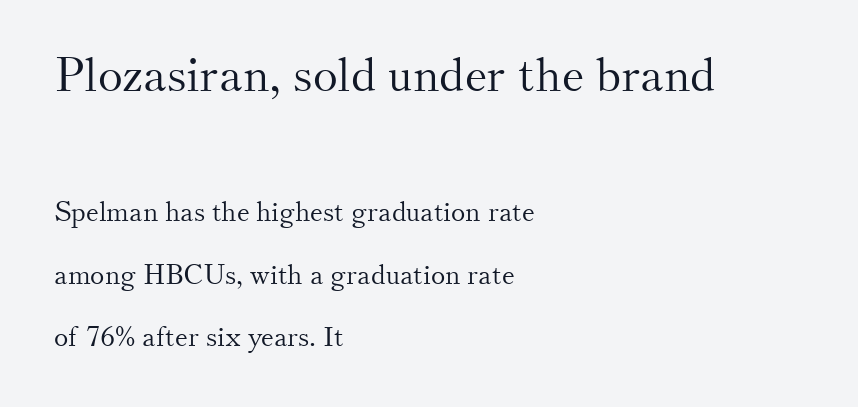
The image shows 47 px light serif type, upright; set left-aligned, loose line spacing (2.31x), normal letter spacing, not underlined; the first (top) block is 1.74x larger; medium stroke contrast and a small x-height.
